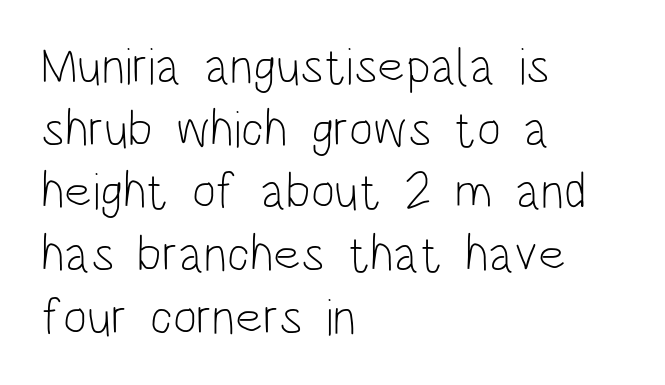
Q: Is the text bold? A: No.
Q: Is the text italic (slanted)? A: No, it is upright.
Q: Is the typeface a serif or a sans-serif typeface? A: Sans-serif.
Q: Is the text underlined? A: No.
Q: How is the paragraph aligned? A: Left-aligned.
Q: Is the spacing between letters normal or unusually wide? A: Normal.
Q: Width (condensed, normal, or wide)? A: Condensed.
Q: Stroke contrast? A: Low.
Q: x-height? A: Large.
Q: Monospaced? A: No.
